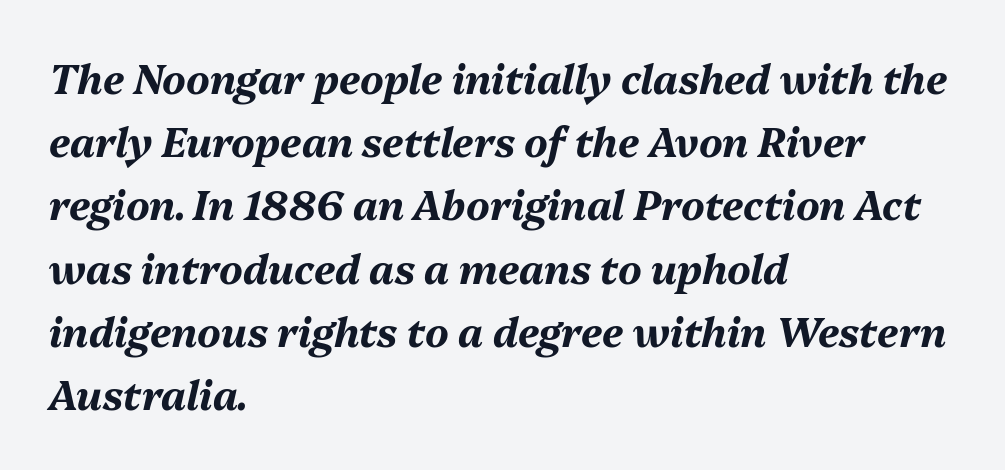
Q: Is the text bold? A: Yes.
Q: Is the text italic (slanted)? A: Yes, it leans right by about 13 degrees.
Q: Is the text underlined? A: No.
Q: How is the paragraph aligned? A: Left-aligned.
Q: Is the spacing between letters normal or unusually wide? A: Normal.
Q: Is the spacing between lines tight, normal or loose? A: Normal.
Q: Width (condensed, normal, or wide)? A: Normal.
Q: Stroke contrast? A: Medium.
Q: x-height? A: Medium.
Q: Monospaced? A: No.
